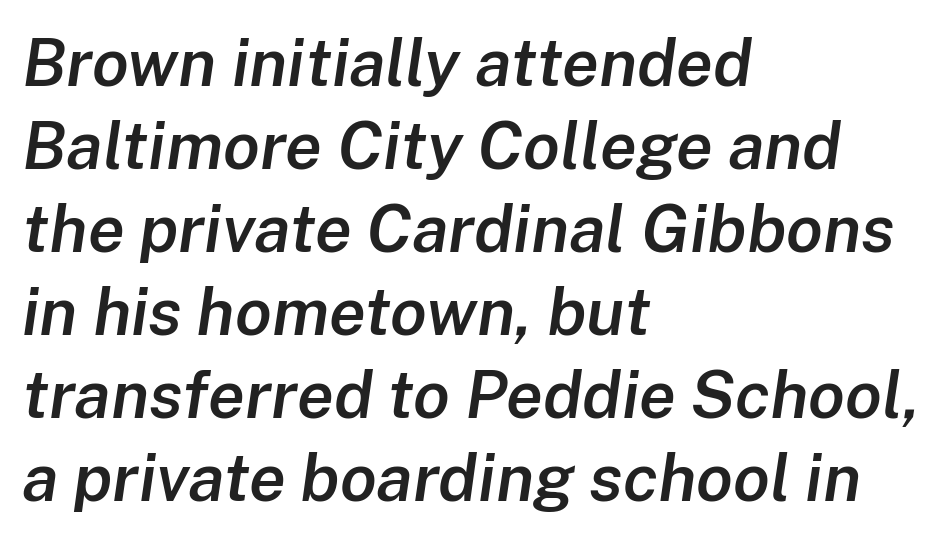
{"italic": "yes", "lean": "right", "slant_degrees": 8, "bold": "semi", "weight": "semibold", "width": "normal", "stroke_contrast": "low", "x_height": "medium", "monospaced": "no", "underline": "no", "align": "left", "line_spacing_ratio": 1.24, "letter_spacing": "normal", "letter_spacing_em": 0.0, "glyph_px": 67}
